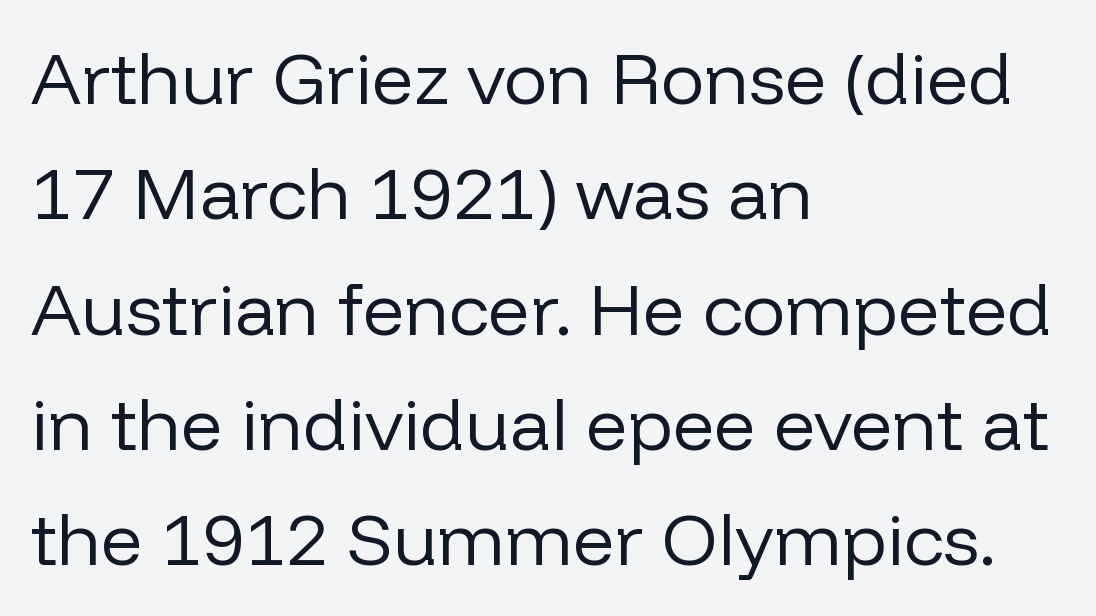
Grotesque or geometric, the face here clearly has no serifs. Has an underline been added? It has not. You could call the tracking neutral — neither tight nor loose. One glance says typical: line gaps are just what's usual. These lines were composed using upright roman letters.
